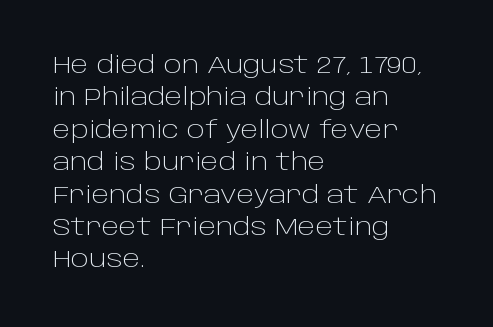
Q: Is the text bold? A: No.
Q: Is the text italic (slanted)? A: No, it is upright.
Q: Is the text underlined? A: No.
Q: How is the paragraph aligned? A: Left-aligned.
Q: Is the spacing between letters normal or unusually wide? A: Normal.
Q: Is the spacing between lines tight, normal or loose? A: Normal.
